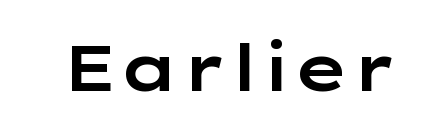
Q: Is the text italic (slanted)? A: No, it is upright.
Q: Is the typeface a serif or a sans-serif typeface? A: Sans-serif.
Q: Is the text underlined? A: No.
Q: Is the spacing between letters normal or unusually wide? A: Normal.
Q: Width (condensed, normal, or wide)? A: Wide.
Q: Stroke contrast? A: Low.
Q: x-height? A: Medium.
Q: Monospaced? A: No.
